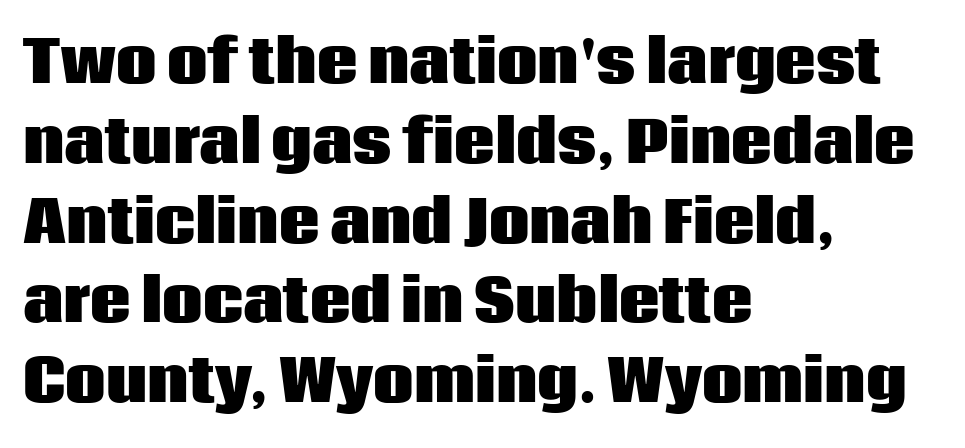
This sample uses an upright cut, with every glyph sitting square on the baseline. The paragraph shown leans on its left margin. I'd describe the lettering as bold — thick and assertive. Regarding serifs, this sample does without them.
